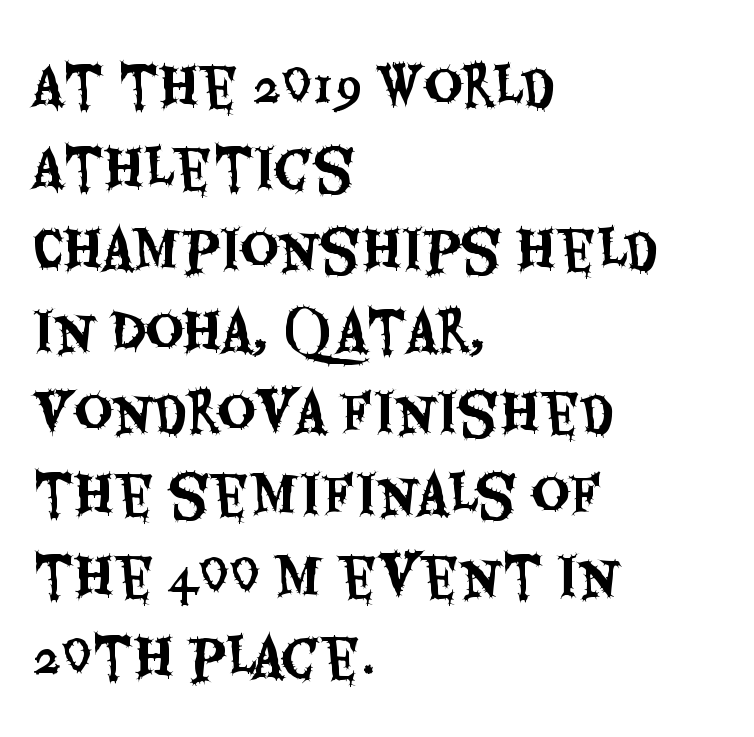
Proportional: the letters do not fall into vertical columns. Look at the bottom of the vertical strokes: they stop flat, with no serifs. You could call the tracking neutral — neither tight nor loose. Posture: straight, roman, zero tilt.
